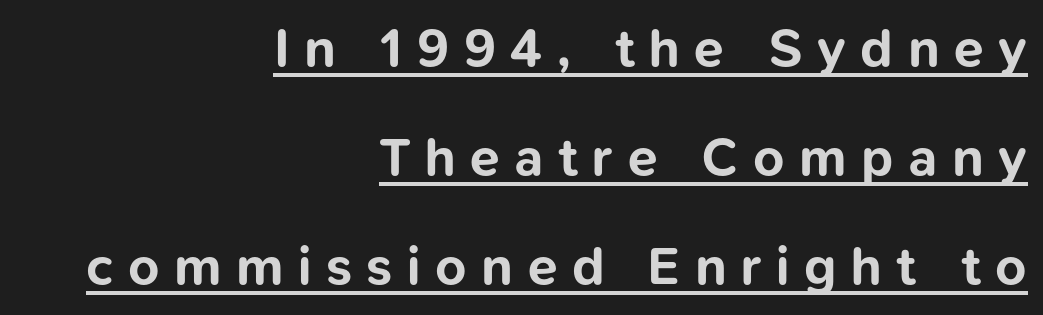
Q: Is the text bold? A: Yes.
Q: Is the text italic (slanted)? A: No, it is upright.
Q: Is the typeface a serif or a sans-serif typeface? A: Sans-serif.
Q: Is the text underlined? A: Yes.
Q: How is the paragraph aligned? A: Right-aligned.
Q: Is the spacing between letters normal or unusually wide? A: Unusually wide.
Q: Is the spacing between lines tight, normal or loose? A: Loose.
Q: Width (condensed, normal, or wide)? A: Normal.
Q: Stroke contrast? A: Low.
Q: x-height? A: Medium.
Q: Monospaced? A: No.
